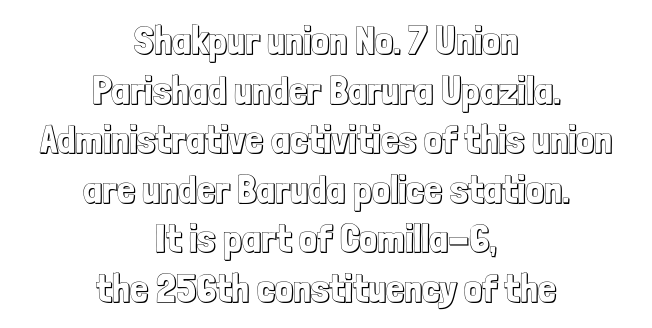
The letters stand upright; this is a roman face. The lines are quadded center. Here the designer chose a conventional face with non-uniform glyph widths. The line texture is even and compact thanks to regular tracking. Quick note: underline off.
